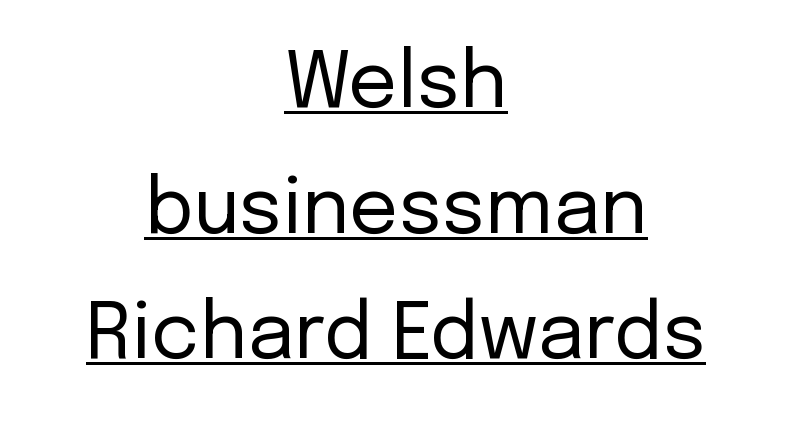
The image shows 77 px regular-weight sans-serif type, upright; set centered, normal line spacing (1.63x), normal letter spacing, underlined; low stroke contrast and a medium x-height.
